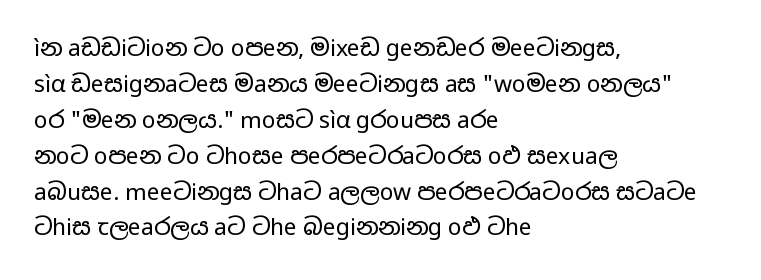
Q: Is the text bold? A: No.
Q: Is the text italic (slanted)? A: No, it is upright.
Q: Is the text underlined? A: No.
Q: How is the paragraph aligned? A: Left-aligned.
Q: Is the spacing between letters normal or unusually wide? A: Normal.
Q: Is the spacing between lines tight, normal or loose? A: Normal.
